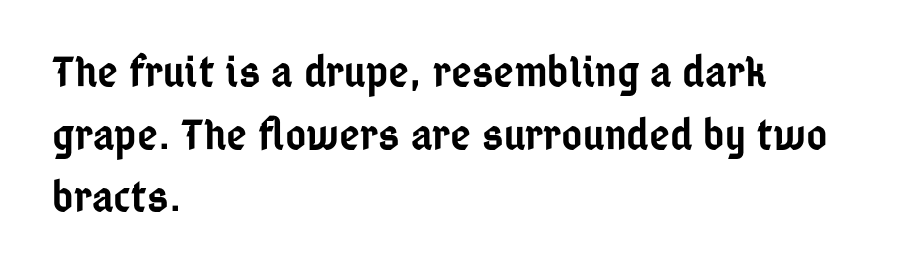
These lines stack with their left ends in a neat column. In terms of letterspacing, this is plain default setting. Serif or sans? Sans — the stroke terminals are bare. The words here are not underlined. Tall strokes in this sample are plumb rather than angled. Summary of vertical rhythm: regular, with standard interline spacing.
